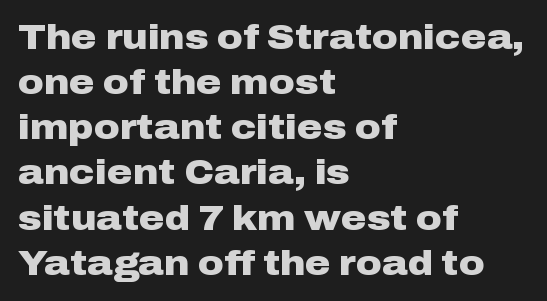
The image shows 35 px heavy, wide sans-serif type, upright; set left-aligned, normal line spacing (1.29x), normal letter spacing, not underlined; low stroke contrast and a medium x-height.
